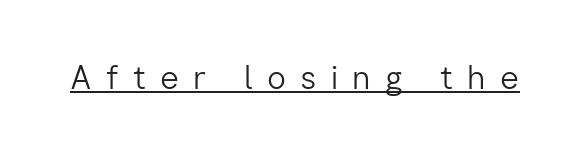
Someone cranked the tracking dial way up on this one. The rendered words wear a rule along their underside. The typeface chosen for these lines omits serifs. Spacing verdict: proportional, widths tailored to each character.
